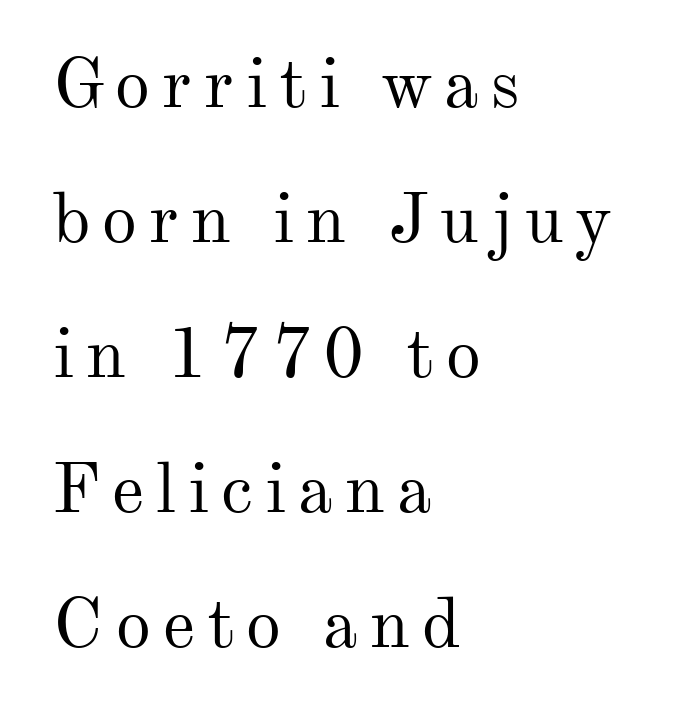
The passage shown is typeset with a serif family. Line spacing here is loose. You could not count columns in this text — the font is proportionally spaced. The baseline area is clear.
